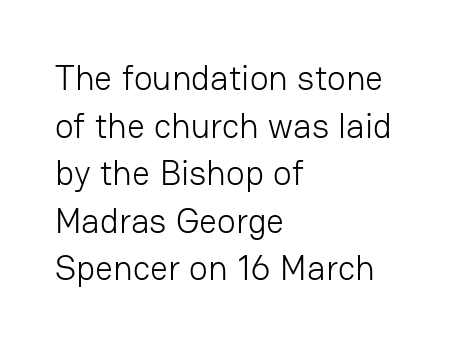
The image shows 35 px light sans-serif type, upright; set left-aligned, normal line spacing (1.36x), normal letter spacing, not underlined; low stroke contrast and a medium x-height.
